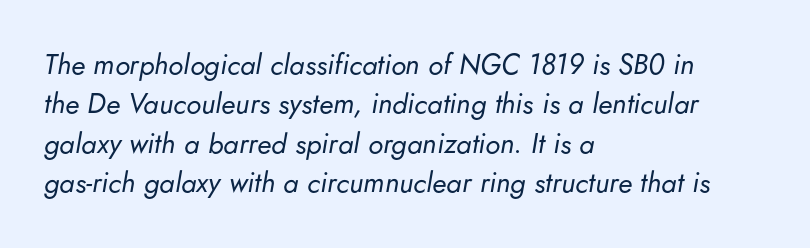
Q: Is the text bold? A: No.
Q: Is the text italic (slanted)? A: Yes, it leans right by about 5 degrees.
Q: Is the text underlined? A: No.
Q: How is the paragraph aligned? A: Left-aligned.
Q: Is the spacing between letters normal or unusually wide? A: Normal.
Q: Is the spacing between lines tight, normal or loose? A: Normal.
Q: Width (condensed, normal, or wide)? A: Normal.
Q: Stroke contrast? A: Low.
Q: x-height? A: Small.
Q: Monospaced? A: No.
